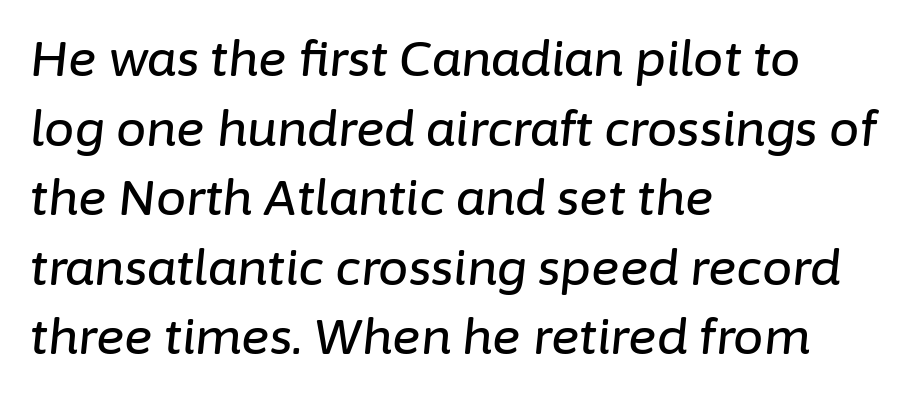
Q: Is the text italic (slanted)? A: Yes, it leans right by about 6 degrees.
Q: Is the text underlined? A: No.
Q: How is the paragraph aligned? A: Left-aligned.
Q: Is the spacing between letters normal or unusually wide? A: Normal.
Q: Is the spacing between lines tight, normal or loose? A: Normal.
Q: Width (condensed, normal, or wide)? A: Normal.
Q: Stroke contrast? A: Low.
Q: x-height? A: Medium.
Q: Monospaced? A: No.
